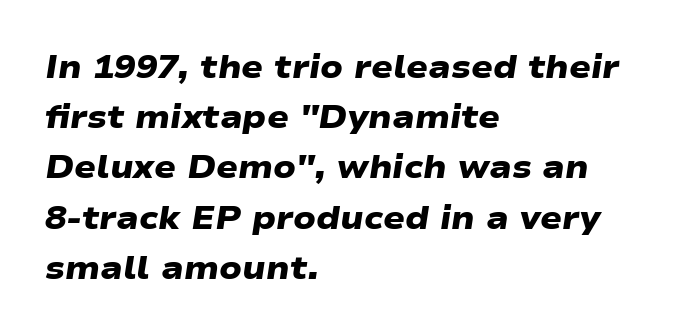
{"serif": "no", "bold": "yes", "weight": "heavy", "width": "wide", "stroke_contrast": "low", "x_height": "medium", "monospaced": "no", "underline": "no", "align": "left", "line_spacing": "normal", "line_spacing_ratio": 1.57, "letter_spacing": "normal", "letter_spacing_em": 0.0, "glyph_px": 32}
